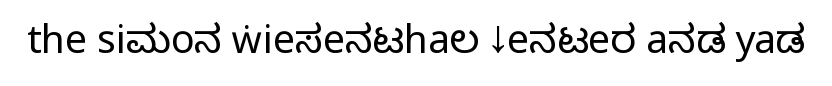
Grotesque or geometric, the face here clearly has no serifs. Is there any slant? The stems are plumb. Character widths vary here, with narrow letters taking less room than wide ones. Check under the words: just untouched page.
